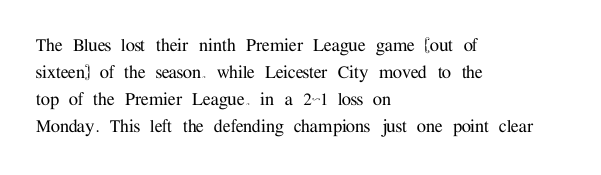
No word sits above an underline. Rendered with straight, roman letterforms. A typesetter would call this leading conventional body-copy spacing. Nothing unusual about the tracking: characters are spaced as the font intends. Line starts are locked; line ends wander.
